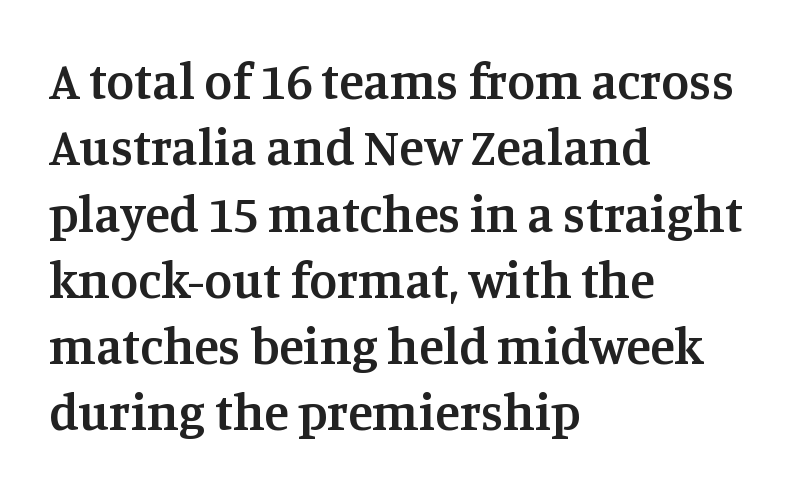
{"serif": "yes", "italic": "no", "bold": "semi", "weight": "semibold", "width": "normal", "stroke_contrast": "medium", "x_height": "large", "monospaced": "no", "underline": "no", "align": "left", "line_spacing": "normal", "line_spacing_ratio": 1.3, "letter_spacing": "normal", "letter_spacing_em": 0.0, "glyph_px": 51}
